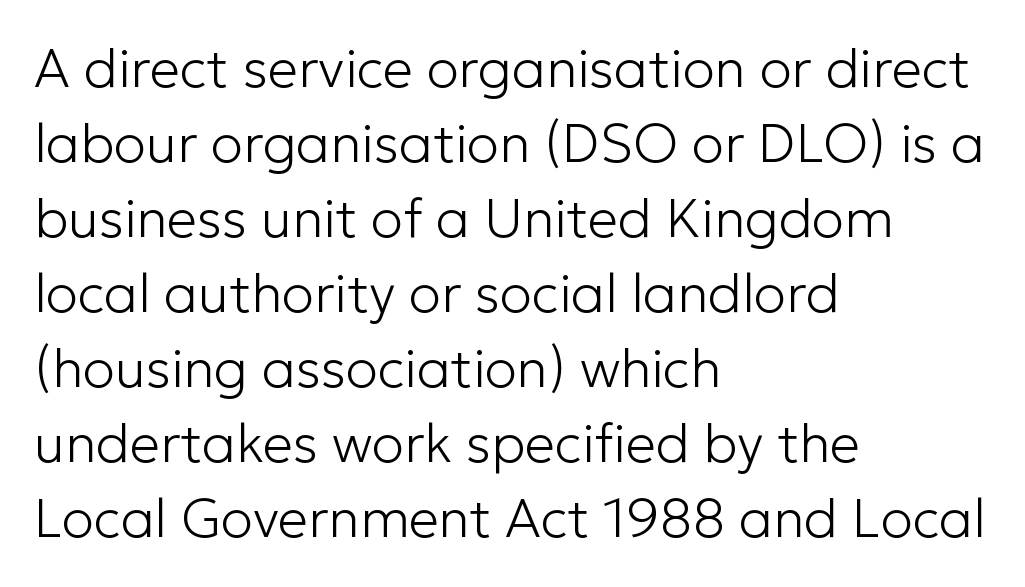
The face used here is a sans, in the tradition of grotesques and geometrics. Interline gaps are of average width in this sample. Think standard paragraph weight, or any step lighter than that. Descender tails drop into unmarked territory. Typeset ragged right — the left edge is the straight one.
